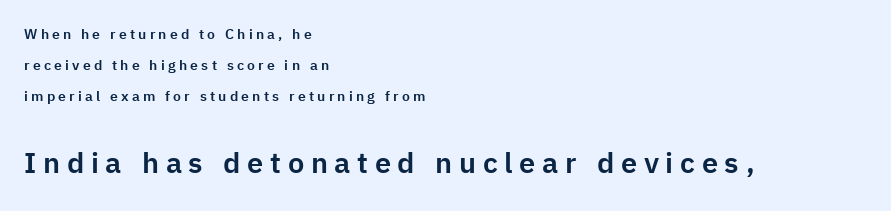
The image shows 29 px sans-serif type, upright; set left-aligned, loose line spacing (2.23x), unusually wide letter spacing (+0.23 em), not underlined; the second (bottom) block is 2.07x larger; low stroke contrast and a medium x-height.
